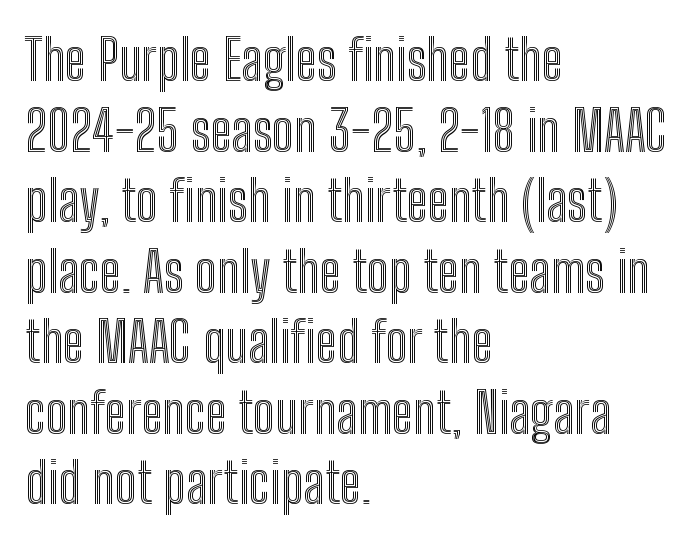
Here the designer chose a conventional face with non-uniform glyph widths. A student would call this left alignment; a typographer would say flush left, rag right. Every character sits straight up, as roman type does. The glyphs are unaccompanied by any horizontal stroke below them. Successive baselines arrive at the customary interval.
